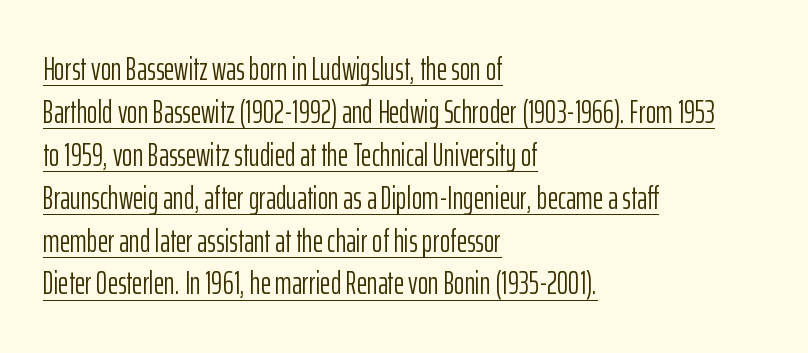
Check where the strokes stop: nothing finishes them off — pure sans. This sample keeps an unexceptional amount of space between lines. In terms of posture, this sample is upright. Here the glyphs are tracked normally, forming tight word shapes. Leftover space on each line is placed entirely after the last word. Do the characters align in a grid? No, the font is proportional.
